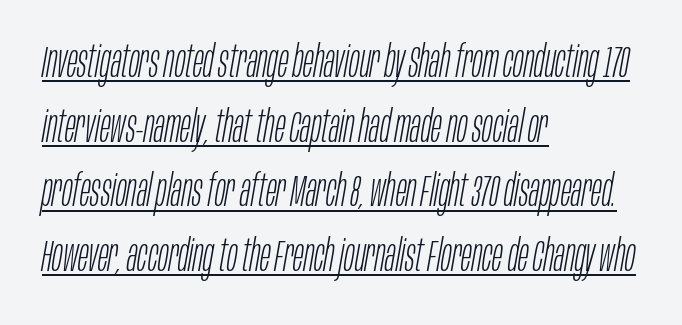
{"italic": "yes", "lean": "right", "slant_degrees": 10, "bold": "no", "weight": "light", "width": "condensed", "stroke_contrast": "low", "x_height": "large", "monospaced": "no", "underline": "yes", "align": "left", "line_spacing": "normal", "line_spacing_ratio": 1.47, "letter_spacing": "normal", "letter_spacing_em": 0.0, "glyph_px": 44}
